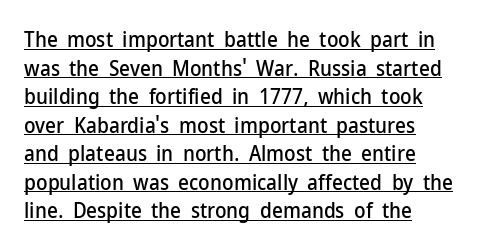
Q: Is the text italic (slanted)? A: No, it is upright.
Q: Is the text underlined? A: Yes.
Q: Is the spacing between letters normal or unusually wide? A: Normal.
Q: Is the spacing between lines tight, normal or loose? A: Normal.
